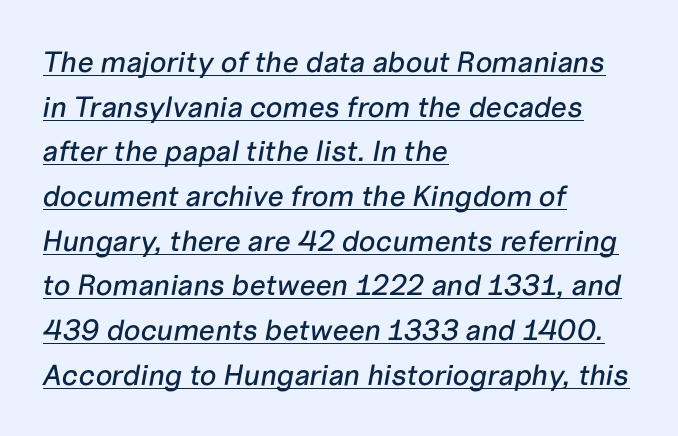
Q: Is the text italic (slanted)? A: Yes, it leans right by about 10 degrees.
Q: Is the text underlined? A: Yes.
Q: How is the paragraph aligned? A: Left-aligned.
Q: Is the spacing between letters normal or unusually wide? A: Normal.
Q: Is the spacing between lines tight, normal or loose? A: Normal.
Q: Width (condensed, normal, or wide)? A: Normal.
Q: Stroke contrast? A: Low.
Q: x-height? A: Medium.
Q: Monospaced? A: No.
